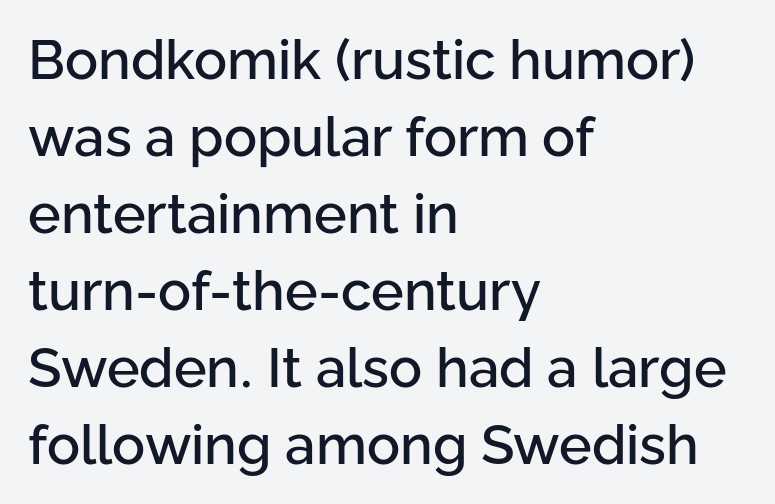
Q: Is the text italic (slanted)? A: No, it is upright.
Q: Is the typeface a serif or a sans-serif typeface? A: Sans-serif.
Q: Is the text underlined? A: No.
Q: How is the paragraph aligned? A: Left-aligned.
Q: Is the spacing between letters normal or unusually wide? A: Normal.
Q: Is the spacing between lines tight, normal or loose? A: Normal.
Q: Width (condensed, normal, or wide)? A: Normal.
Q: Stroke contrast? A: Low.
Q: x-height? A: Medium.
Q: Monospaced? A: No.
